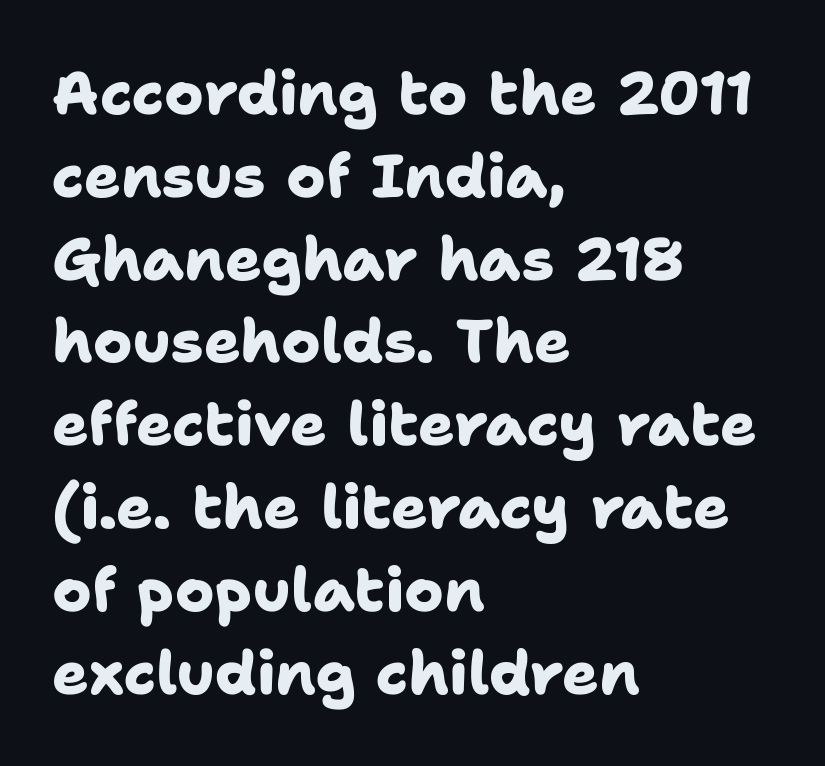
{"serif": "no", "bold": "yes", "weight": "heavy", "width": "normal", "stroke_contrast": "low", "x_height": "medium", "monospaced": "no", "underline": "no", "align": "left", "line_spacing": "normal", "line_spacing_ratio": 1.38, "letter_spacing": "normal", "letter_spacing_em": 0.0, "glyph_px": 60}
